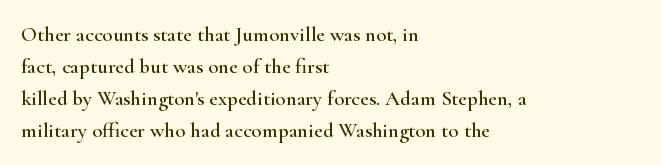
Spacing between characters is what you'd get straight out of the box. This sample is left-justified, so line endings fall wherever the words run out. Has an underline been added? It has not. Evenly set lines give the paragraph a standard silhouette. You can tell it's not italic because the verticals are truly vertical.
